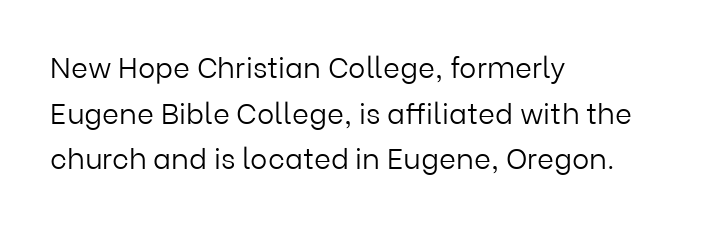
No italicization has been applied; the sample stays upright. In terms of leading, this rendering sits right in the middle. These lines keep a tight, regular rhythm from letter to letter. In terms of letterform style, serifs are entirely absent. The space beneath each line is pristine and unruled.
